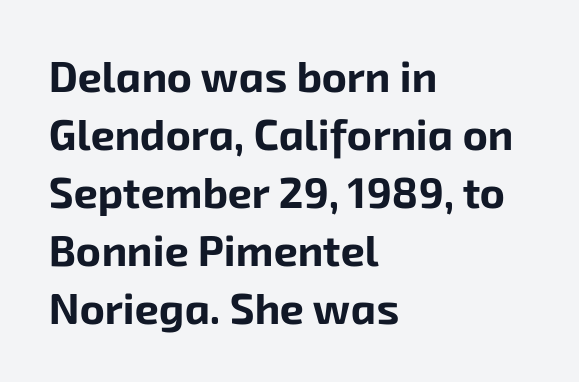
These lines carry a lot of weight — the face is fully bold. Interline gaps are of average width in this sample. The lines are quadded left. Each letter keeps its own natural width here, so spacing adapts to shape.
